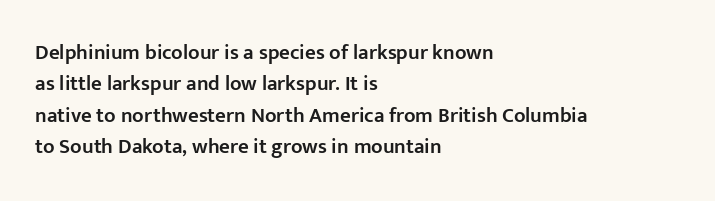
Q: Is the text bold? A: Semi-bold.
Q: Is the text italic (slanted)? A: No, it is upright.
Q: Is the text underlined? A: No.
Q: How is the paragraph aligned? A: Left-aligned.
Q: Is the spacing between letters normal or unusually wide? A: Normal.
Q: Is the spacing between lines tight, normal or loose? A: Normal.
